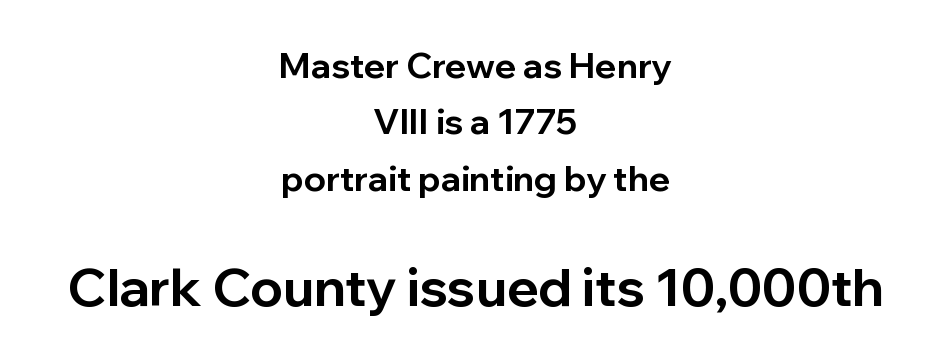
The letters in the lower block stand taller than those in the block above. Looks like regular typesetting: each glyph gets only the width it needs. These lines sit exactly where default settings would place them. As a designer I'd log this as weight 700, bold.
